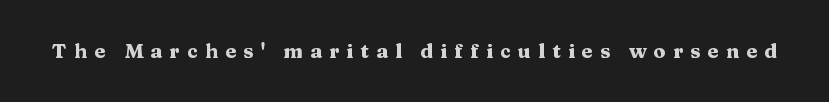
How are the letters spaced? Widely, with obvious added tracking. If you drew a line through each stem, it would be perfectly vertical. Thick stems and heavy bowls — unmistakably bold. Nobody drew a line under any word here.
